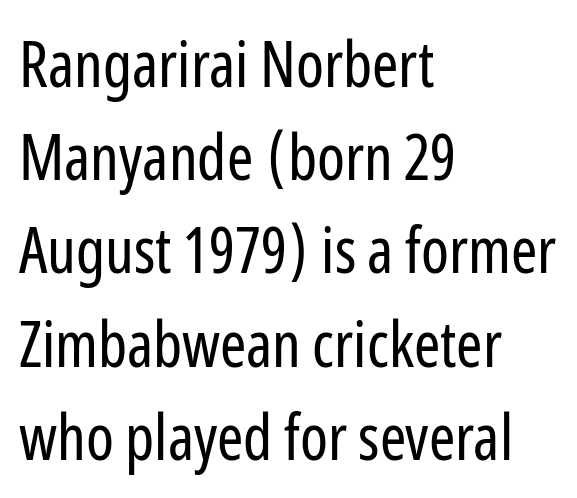
Q: Is the text bold? A: No.
Q: Is the text italic (slanted)? A: No, it is upright.
Q: Is the typeface a serif or a sans-serif typeface? A: Sans-serif.
Q: Is the text underlined? A: No.
Q: How is the paragraph aligned? A: Left-aligned.
Q: Is the spacing between letters normal or unusually wide? A: Normal.
Q: Is the spacing between lines tight, normal or loose? A: Normal.
Q: Width (condensed, normal, or wide)? A: Condensed.
Q: Stroke contrast? A: Low.
Q: x-height? A: Medium.
Q: Monospaced? A: No.
